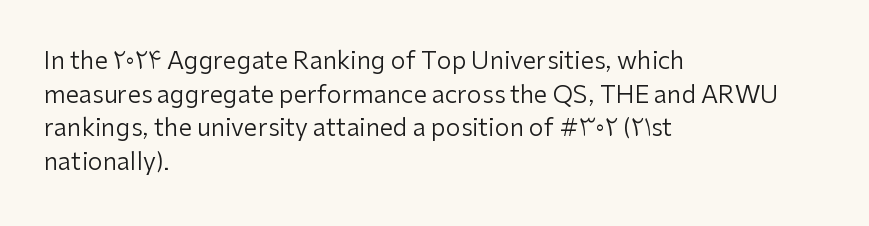
Does the copy run flush right? No — it runs flush left. Does extra space separate the letters? No, they use regular spacing. The letters look calm and open, with moderate or lighter stems. Beneath every word, the page is bare. Normally led — the rows are evenly, conventionally spaced.
